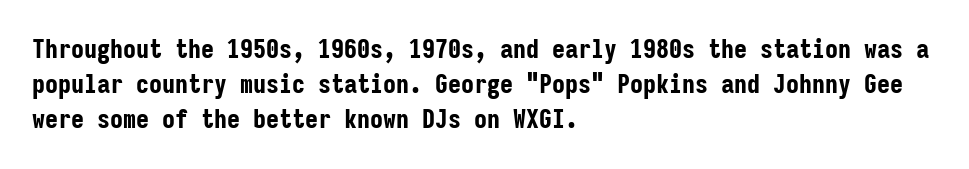
The image shows 26 px bold type, upright; set left-aligned, normal line spacing (1.35x), normal letter spacing, not underlined.
